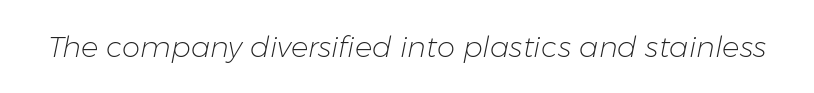
{"italic": "yes", "lean": "right", "slant_degrees": 11, "bold": "no", "weight": "light", "width": "normal", "stroke_contrast": "low", "x_height": "medium", "monospaced": "no", "underline": "no", "letter_spacing": "normal", "letter_spacing_em": 0.0, "glyph_px": 29}
